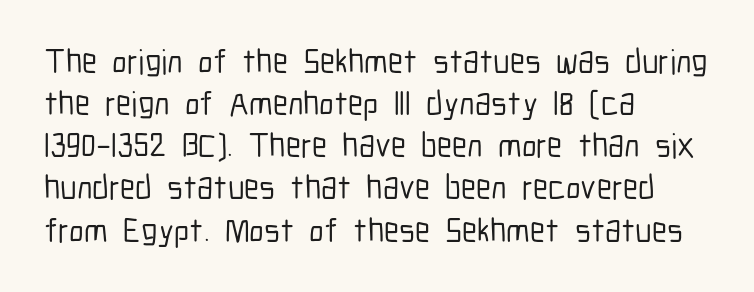
Each letter keeps its own natural width here, so spacing adapts to shape. All the whitespace from short lines collects on the right. Any mark beneath the type? The region is blank. Unlike a traditional serif, this face leaves its strokes unadorned.
